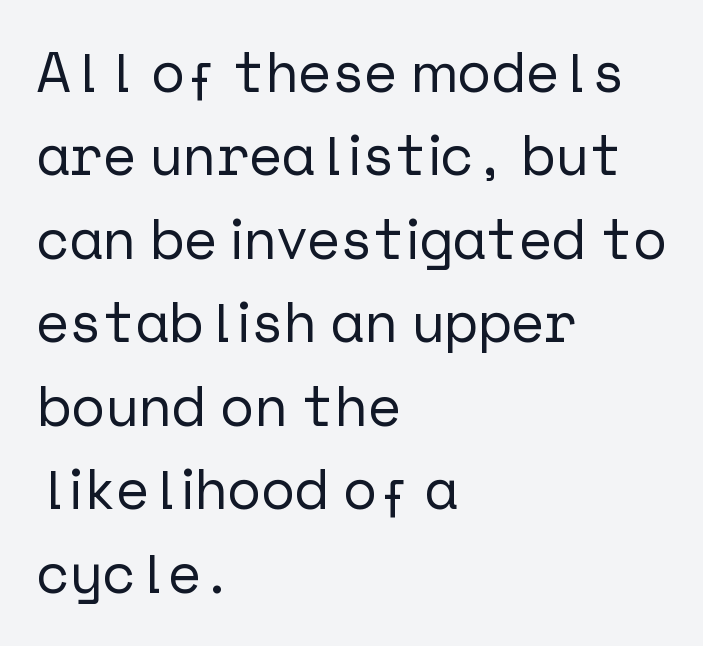
The passage is arranged the way most books set body copy — flush left. The font family rendered here belongs to the sans-serif group. Regarding leading, the lines here are spaced in the standard way. Between one letter and the next there's only the usual sliver of space. Is there any slant? The stems are plumb.
